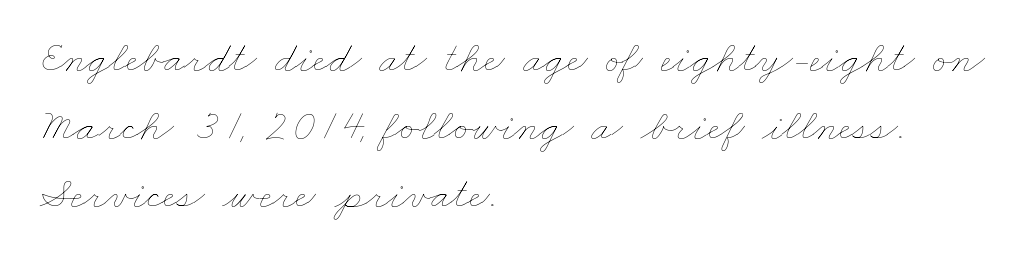
Stroke mass is kept to a normal reading level or below. Honestly, there is no underline to notice here at all. There is no visible air inserted between adjacent glyphs. Each letter keeps its own natural width here, so spacing adapts to shape. Line spacing here is normal.
